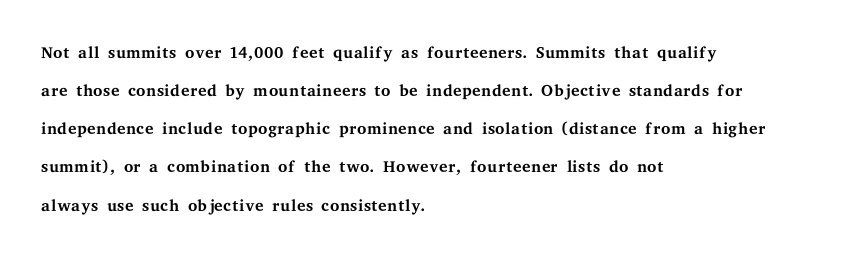
The image shows 24 px text type, upright; set left-aligned, normal line spacing (1.59x), normal letter spacing, not underlined.
